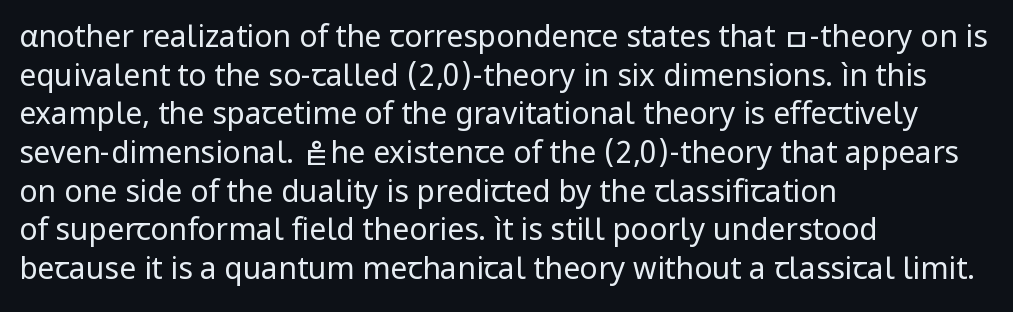
The image shows 30 px regular-weight sans-serif type, upright; set left-aligned, normal line spacing (1.29x), normal letter spacing, not underlined; low stroke contrast and a medium x-height.
